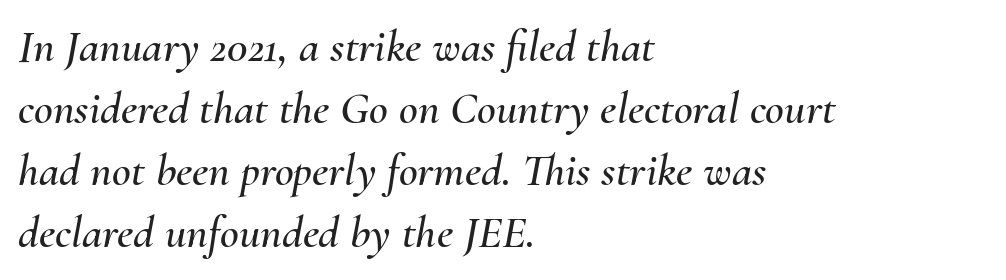
The image shows 46 px text type, italic (leaning right); set left-aligned, normal line spacing (1.35x), normal letter spacing, not underlined; medium stroke contrast and a small x-height.
